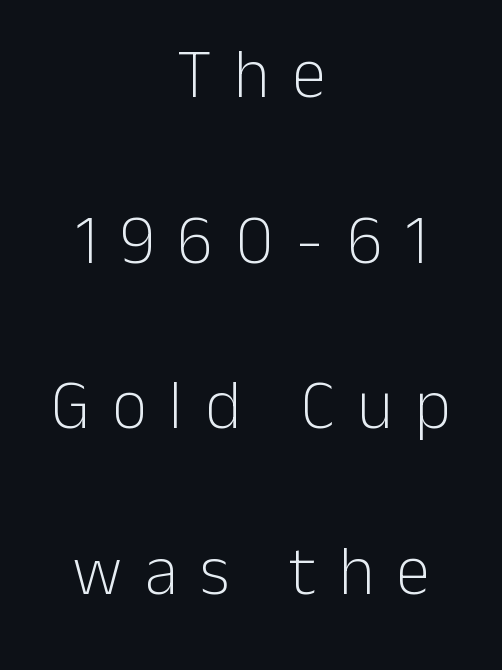
The image shows 69 px light sans-serif type, upright; set centered, loose line spacing (2.4x), unusually wide letter spacing (+0.32 em), not underlined; low stroke contrast and a medium x-height.
